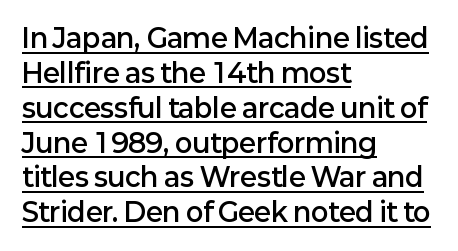
Q: Is the text bold? A: Semi-bold.
Q: Is the text italic (slanted)? A: No, it is upright.
Q: Is the text underlined? A: Yes.
Q: How is the paragraph aligned? A: Left-aligned.
Q: Is the spacing between letters normal or unusually wide? A: Normal.
Q: Is the spacing between lines tight, normal or loose? A: Normal.
